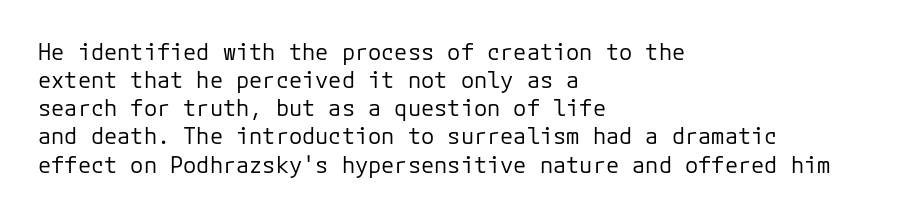
{"italic": "no", "bold": "no", "underline": "no", "align": "left", "line_spacing": "normal", "line_spacing_ratio": 1.28, "letter_spacing": "normal", "letter_spacing_em": 0.0, "glyph_px": 22}
